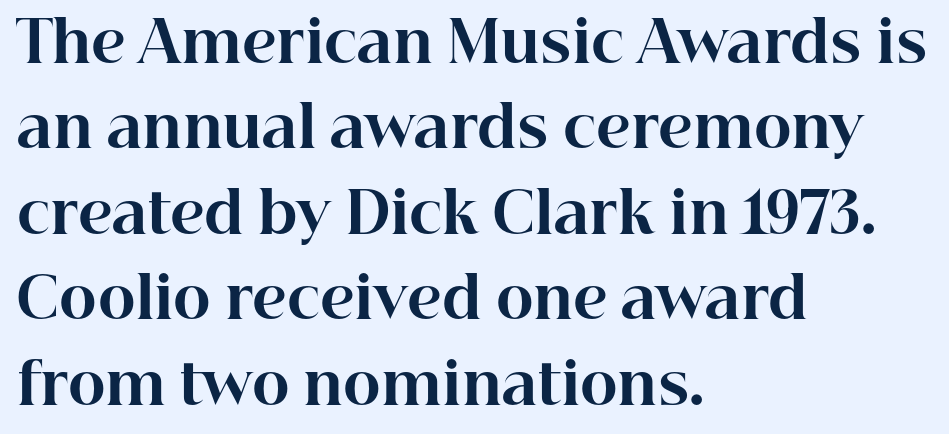
Q: Is the text bold? A: Yes.
Q: Is the text italic (slanted)? A: No, it is upright.
Q: Is the typeface a serif or a sans-serif typeface? A: Serif.
Q: Is the text underlined? A: No.
Q: How is the paragraph aligned? A: Left-aligned.
Q: Is the spacing between letters normal or unusually wide? A: Normal.
Q: Is the spacing between lines tight, normal or loose? A: Normal.
Q: Width (condensed, normal, or wide)? A: Normal.
Q: Stroke contrast? A: High.
Q: x-height? A: Medium.
Q: Monospaced? A: No.
